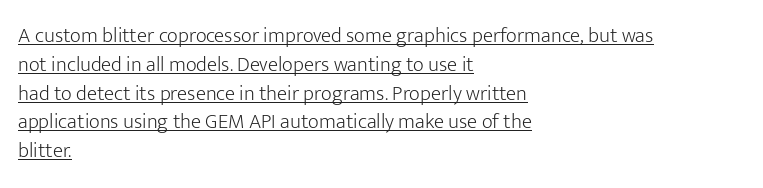
Q: Is the text bold? A: No.
Q: Is the text italic (slanted)? A: No, it is upright.
Q: Is the text underlined? A: Yes.
Q: How is the paragraph aligned? A: Left-aligned.
Q: Is the spacing between letters normal or unusually wide? A: Normal.
Q: Is the spacing between lines tight, normal or loose? A: Normal.
